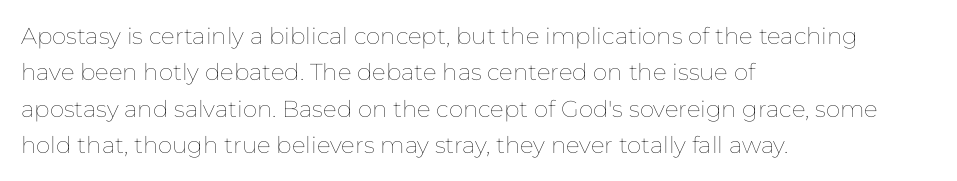
The image shows 23 px text type, upright; set left-aligned, normal line spacing (1.58x), normal letter spacing, not underlined.
